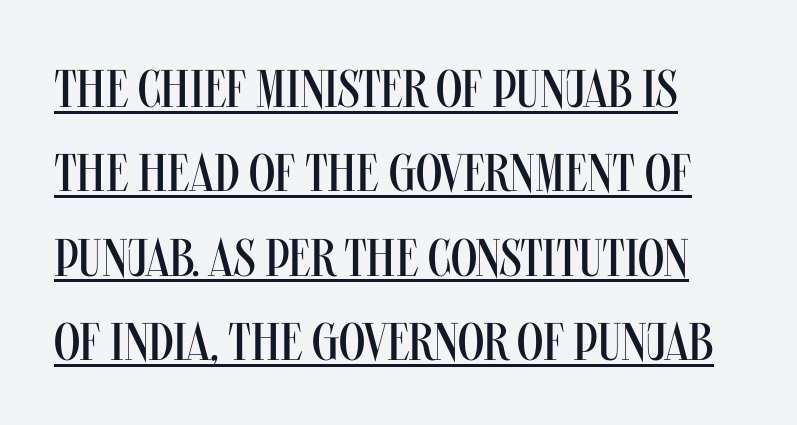
Q: Is the text bold? A: No.
Q: Is the text italic (slanted)? A: No, it is upright.
Q: Is the typeface a serif or a sans-serif typeface? A: Sans-serif.
Q: Is the text underlined? A: Yes.
Q: Is the spacing between letters normal or unusually wide? A: Normal.
Q: Is the spacing between lines tight, normal or loose? A: Normal.
Q: Width (condensed, normal, or wide)? A: Condensed.
Q: Stroke contrast? A: Medium.
Q: x-height? A: Large.
Q: Monospaced? A: No.
